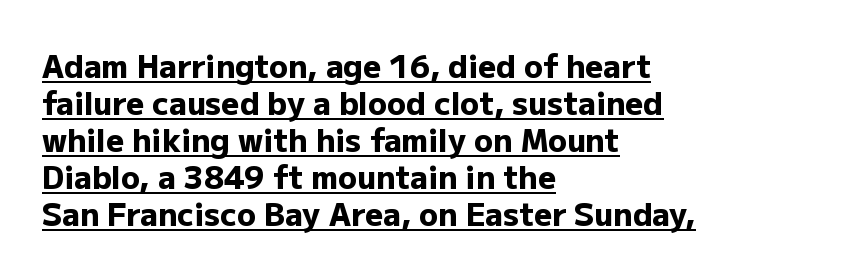
When letters stand straight like this, we call the style roman or upright. You could call the tracking neutral — neither tight nor loose. Examine the stroke ends and you'll find no serifs. Look at the stroke-to-counter ratio: heavy, a bold. Think of a printed novel: that variable character pitch is what you see here.
